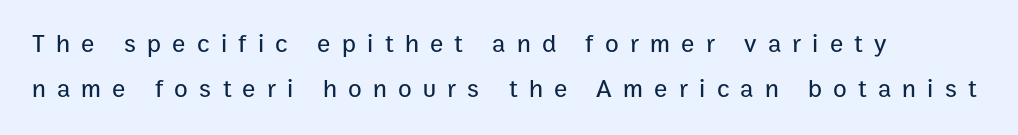
The image shows 25 px text type, upright; set left-aligned, line spacing 1.82x, unusually wide letter spacing (+0.45 em), not underlined.
